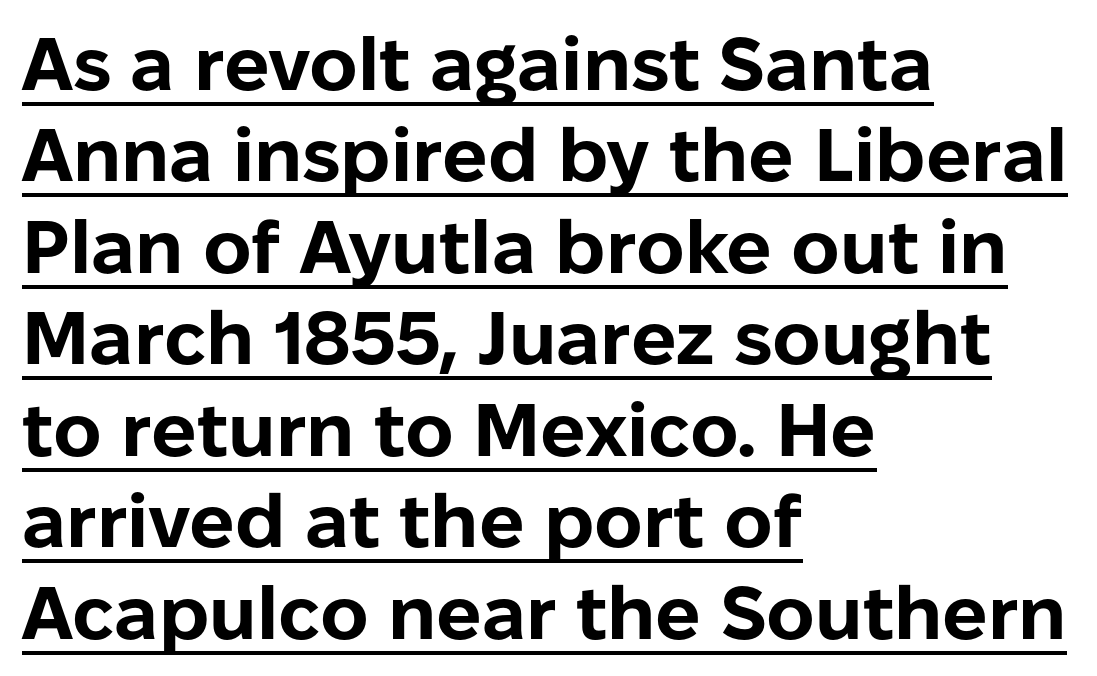
The image shows 75 px bold sans-serif type, upright; set left-aligned, line spacing 1.22x, normal letter spacing, underlined; low stroke contrast and a medium x-height.
